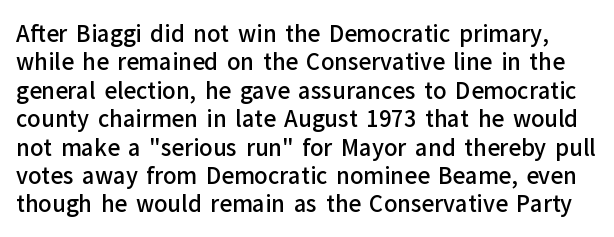
The image shows 22 px text type, upright; set normal line spacing (1.29x), normal letter spacing, not underlined.
